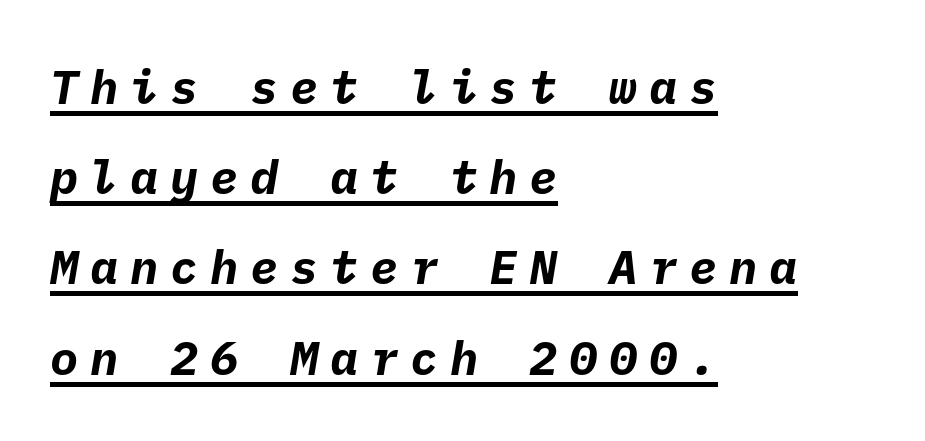
{"serif": "no", "bold": "yes", "weight": "bold", "width": "normal", "stroke_contrast": "low", "x_height": "medium", "underline": "yes", "align": "left", "line_spacing": "loose", "line_spacing_ratio": 1.92, "letter_spacing": "wide", "letter_spacing_em": 0.25, "glyph_px": 47}
